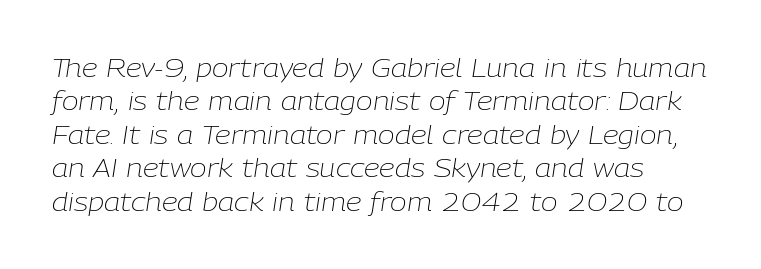
{"italic": "yes", "lean": "right", "slant_degrees": 9, "bold": "no", "underline": "no", "line_spacing": "normal", "line_spacing_ratio": 1.34, "letter_spacing": "normal", "letter_spacing_em": 0.0, "glyph_px": 25}
